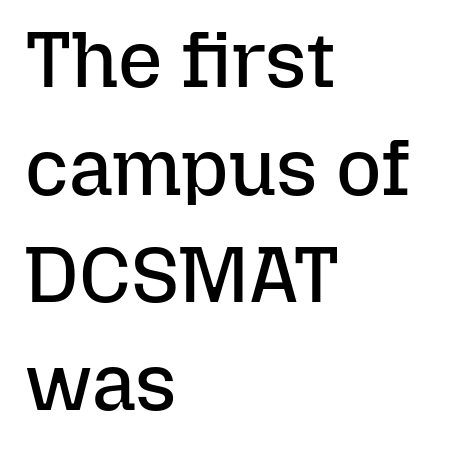
{"italic": "no", "bold": "no", "weight": "regular", "width": "normal", "stroke_contrast": "low", "x_height": "medium", "monospaced": "no", "underline": "no", "align": "left", "line_spacing": "normal", "line_spacing_ratio": 1.38, "letter_spacing": "normal", "letter_spacing_em": 0.0, "glyph_px": 78}
